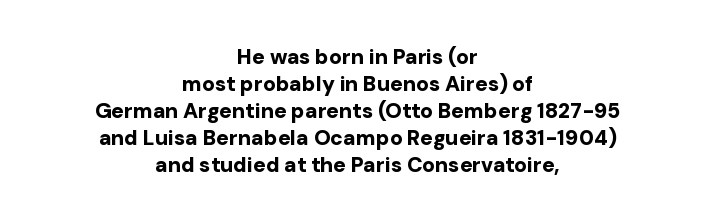
Q: Is the text bold? A: Yes.
Q: Is the text italic (slanted)? A: No, it is upright.
Q: Is the text underlined? A: No.
Q: How is the paragraph aligned? A: Centered.
Q: Is the spacing between letters normal or unusually wide? A: Normal.
Q: Is the spacing between lines tight, normal or loose? A: Normal.
